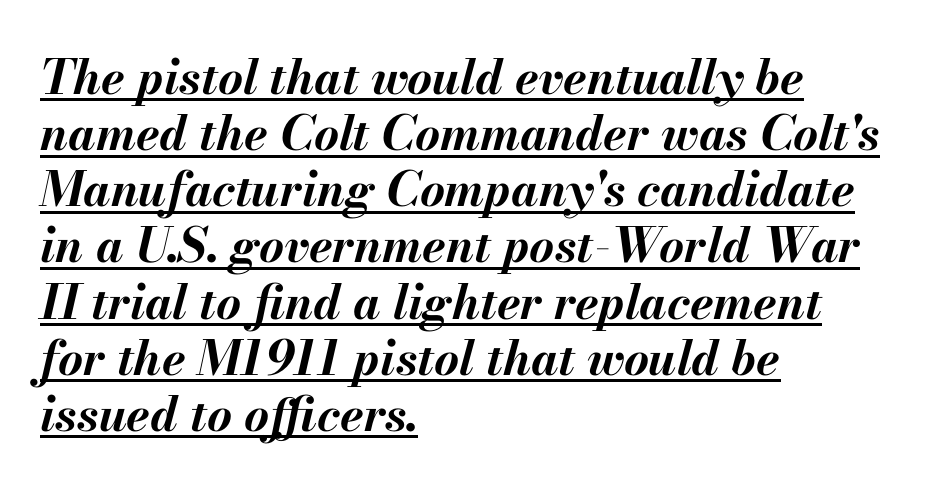
Q: Is the text bold? A: Yes.
Q: Is the text italic (slanted)? A: Yes, it leans right by about 13 degrees.
Q: Is the text underlined? A: Yes.
Q: How is the paragraph aligned? A: Left-aligned.
Q: Is the spacing between letters normal or unusually wide? A: Normal.
Q: Width (condensed, normal, or wide)? A: Normal.
Q: Stroke contrast? A: Medium.
Q: x-height? A: Small.
Q: Monospaced? A: No.
